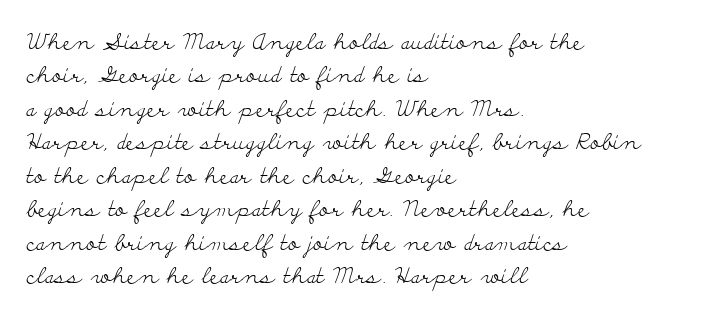
Q: Is the text bold? A: No.
Q: Is the text italic (slanted)? A: Yes.
Q: Is the text underlined? A: No.
Q: How is the paragraph aligned? A: Left-aligned.
Q: Is the spacing between letters normal or unusually wide? A: Normal.
Q: Is the spacing between lines tight, normal or loose? A: Normal.
